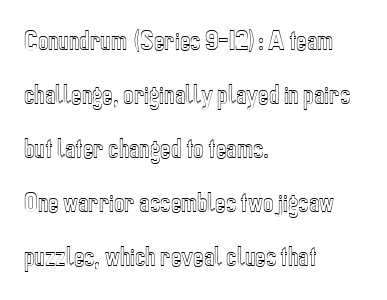
The image shows 22 px text type, upright; set left-aligned, loose line spacing (2.46x), normal letter spacing, not underlined.
